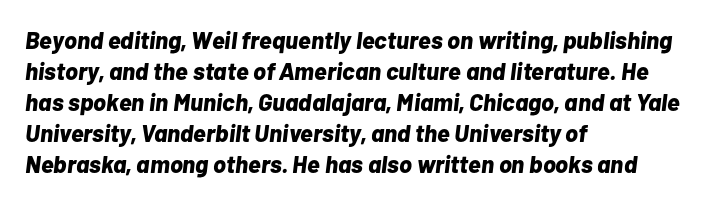
Q: Is the text bold? A: Yes.
Q: Is the text italic (slanted)? A: Yes, it leans right by about 7 degrees.
Q: Is the text underlined? A: No.
Q: How is the paragraph aligned? A: Left-aligned.
Q: Is the spacing between letters normal or unusually wide? A: Normal.
Q: Is the spacing between lines tight, normal or loose? A: Normal.
